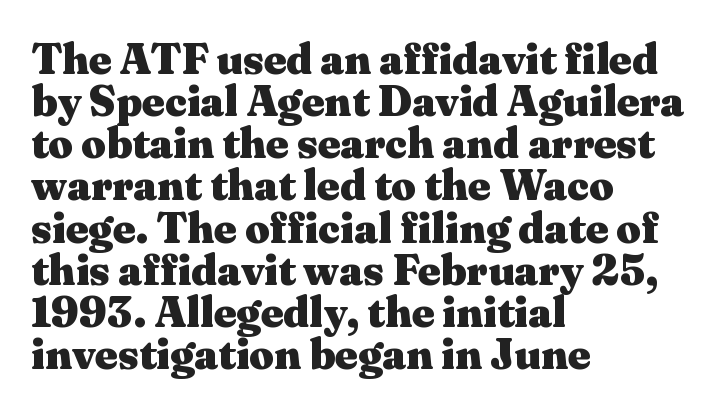
Each new line begins almost immediately beneath the previous one. Little horizontal feet cap the strokes, marking this as serif type. Each letter keeps its own natural width here, so spacing adapts to shape. Stroke thickness is high; the sample reads as a true bold.
